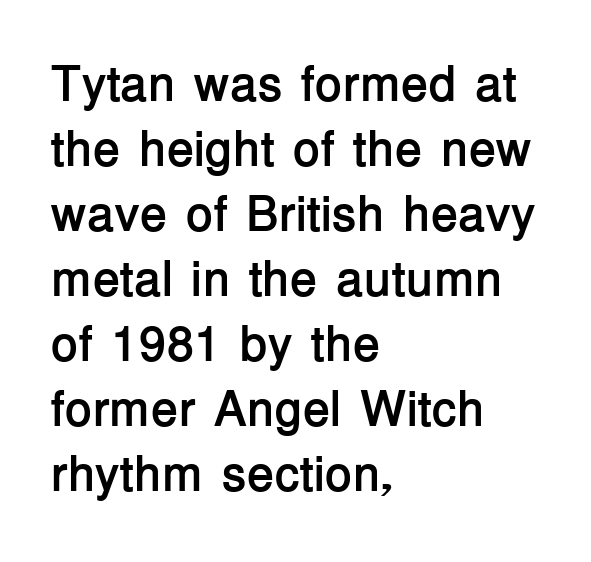
Q: Is the text bold? A: Yes.
Q: Is the text italic (slanted)? A: No, it is upright.
Q: Is the typeface a serif or a sans-serif typeface? A: Sans-serif.
Q: Is the text underlined? A: No.
Q: How is the paragraph aligned? A: Left-aligned.
Q: Is the spacing between letters normal or unusually wide? A: Normal.
Q: Is the spacing between lines tight, normal or loose? A: Normal.
Q: Width (condensed, normal, or wide)? A: Normal.
Q: Stroke contrast? A: Low.
Q: x-height? A: Medium.
Q: Monospaced? A: No.
